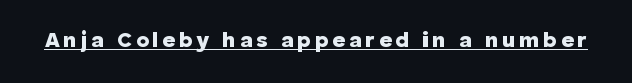
The image shows 22 px bold type, upright; set underlined.
